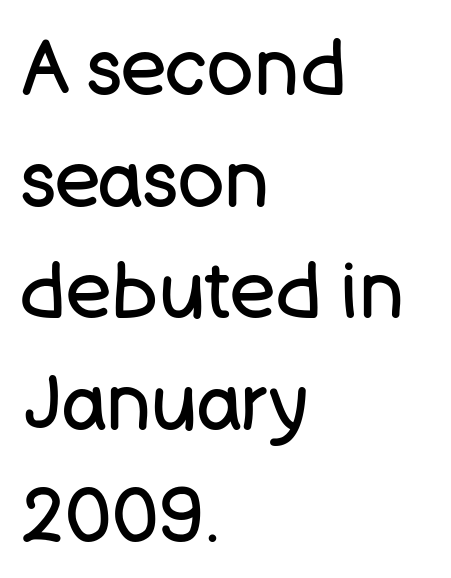
The lines sit at an ordinary, default distance from one another. This rendering employs a face without finishing strokes, i.e., a sans-serif. Spacing verdict: proportional, widths tailored to each character. These lines were composed using upright roman letters.
